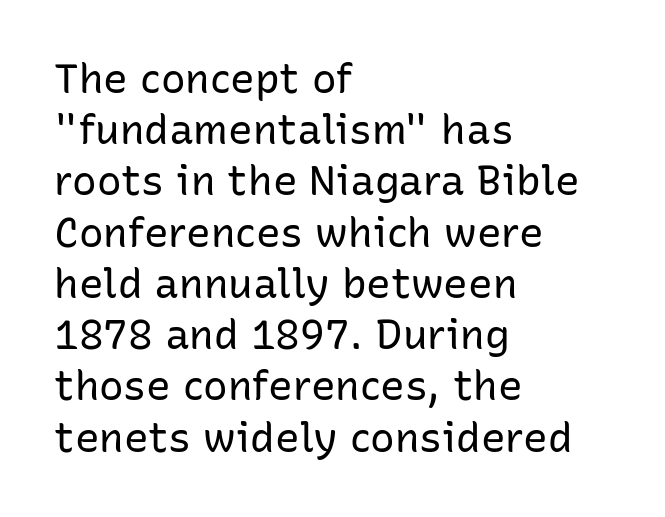
Spacing verdict: proportional, widths tailored to each character. No italicization has been applied; the sample stays upright. The zone under the glyphs is completely vacant. Compared with a typical body face, this is equally light or lighter still. The type family on display is of the sans-serif kind.
